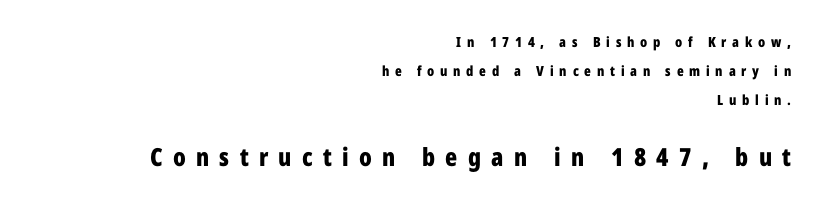
{"italic": "no", "bold": "yes", "underline": "no", "align": "right", "line_spacing": "loose", "line_spacing_ratio": 2.07, "letter_spacing": "wide", "letter_spacing_em": 0.41, "larger_block": "second", "size_ratio": 1.79, "glyph_px": 25}
